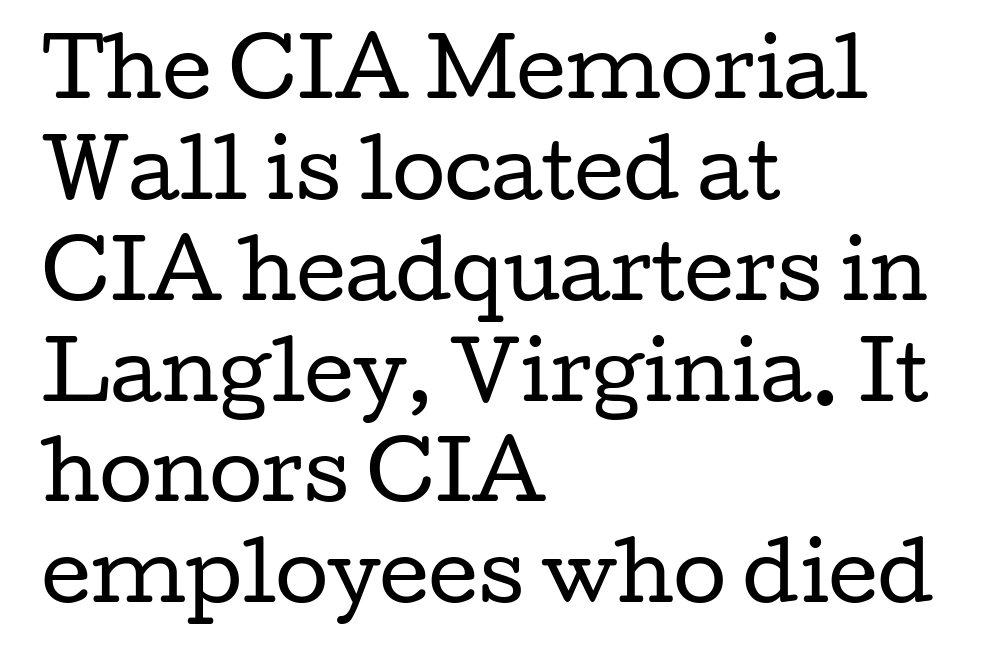
{"serif": "yes", "italic": "no", "bold": "no", "weight": "regular", "width": "wide", "stroke_contrast": "low", "x_height": "medium", "monospaced": "no", "underline": "no", "align": "left", "line_spacing": "normal", "line_spacing_ratio": 1.31, "letter_spacing": "normal", "letter_spacing_em": 0.0, "glyph_px": 77}
